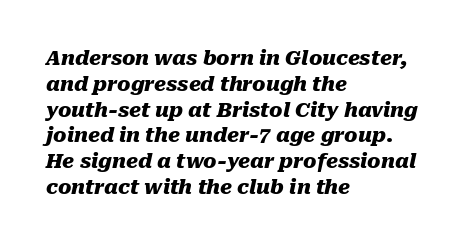
Each new line begins a customary step beneath the previous one. Is the type bold? Yes — the strokes are clearly thick and heavy. No extra tracking has been applied to these lines. Honestly, there is no underline to notice here at all.
